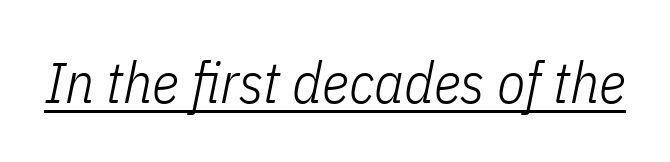
The sample's only ornament is a line tracing under the words. Quick note: italic. Note the varied advance widths — an 'i' is clearly narrower than an 'm'. Tracking value appears to be zero — textbook default spacing. Caption: face not bold, strokes unweighted.
